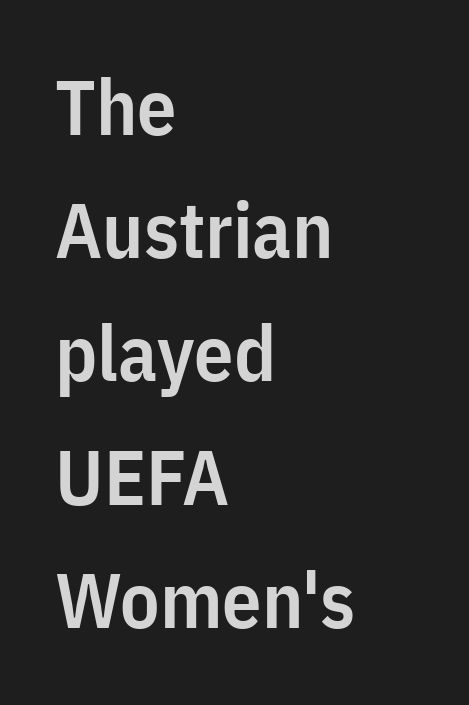
The image shows 78 px semibold, condensed sans-serif type, upright; set left-aligned, normal line spacing (1.58x), normal letter spacing, not underlined; low stroke contrast and a medium x-height.
